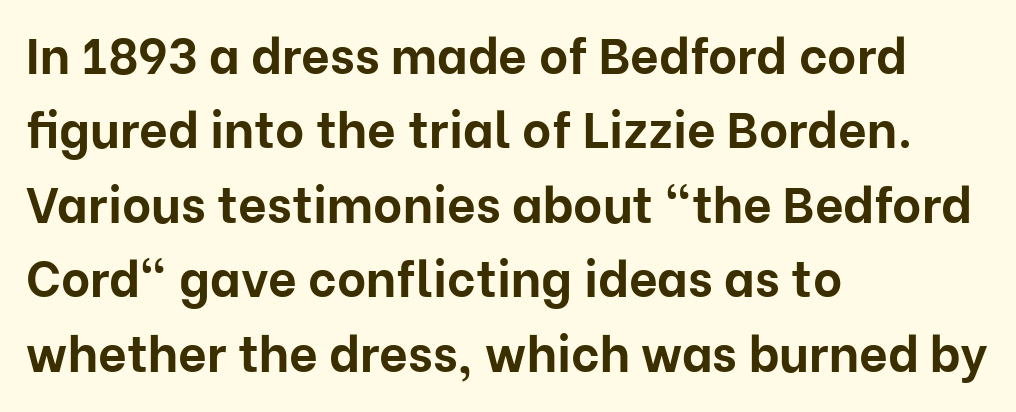
{"serif": "no", "italic": "no", "bold": "yes", "weight": "bold", "width": "normal", "stroke_contrast": "low", "x_height": "medium", "monospaced": "no", "underline": "no", "align": "left", "line_spacing": "normal", "line_spacing_ratio": 1.49, "letter_spacing": "normal", "letter_spacing_em": 0.0, "glyph_px": 50}
